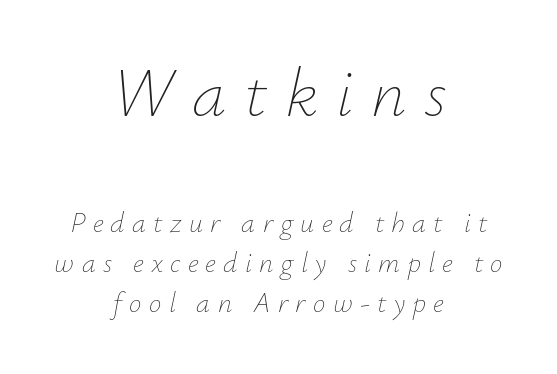
{"italic": "yes", "lean": "right", "slant_degrees": 12, "bold": "no", "weight": "thin", "width": "normal", "stroke_contrast": "low", "x_height": "small", "monospaced": "no", "underline": "no", "align": "center", "line_spacing": "normal", "line_spacing_ratio": 1.42, "letter_spacing": "wide", "letter_spacing_em": 0.26, "larger_block": "first", "size_ratio": 2.46, "glyph_px": 69}
